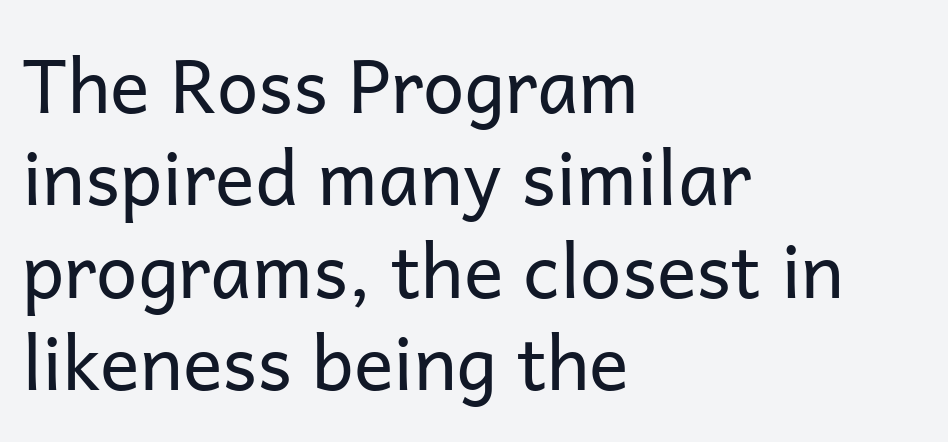
Does the lettering tilt? It doesn't — this is upright. Typeset ragged right — the left edge is the straight one. Proportional: the letters do not fall into vertical columns. In terms of letterspacing, this is plain default setting. A quiet, ordinary-to-light weight characterises the typeface. The letters carry no serifs — their stems end cleanly without finishing strokes.
